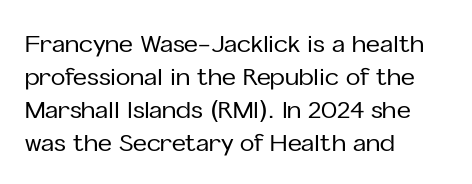
The lines are quadded left. Does extra space separate the letters? No, they use regular spacing. Tall strokes in this sample are plumb rather than angled. Notice how descenders clear the ascenders below comfortably — that's standard leading. This rendering features lettering with no underline.
